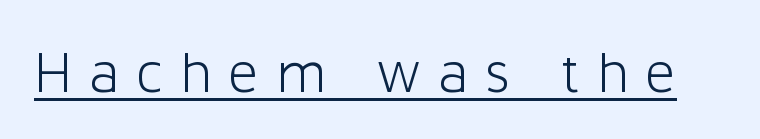
This sample uses a sans-serif face. The glyphs are accompanied by a horizontal stroke just below them. Vertical stems look standard width or narrower in stroke. Posture: straight, roman, zero tilt. The gaps between neighbouring characters are conspicuously large. The face used here is proportionally spaced, like ordinary book or web type.
